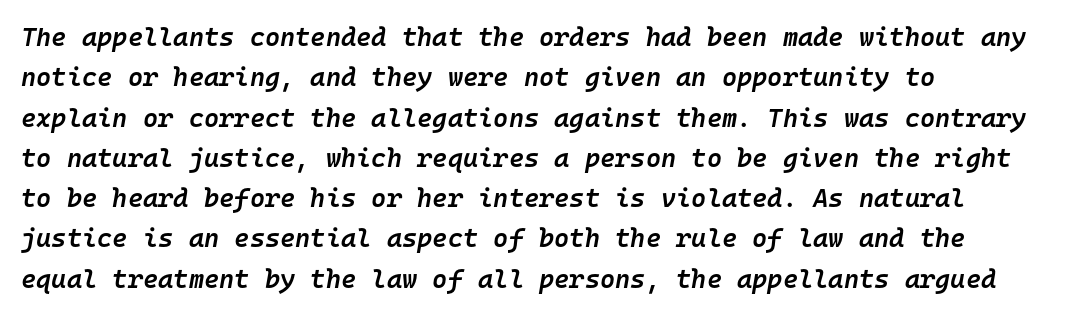
The letters are semibold — heavier than regular but short of a full bold. Is the block centered? No — it sits flush against the left margin. Quick note: underline off. These lines sit exactly where default settings would place them. An italicized treatment has been applied to the whole sample.
